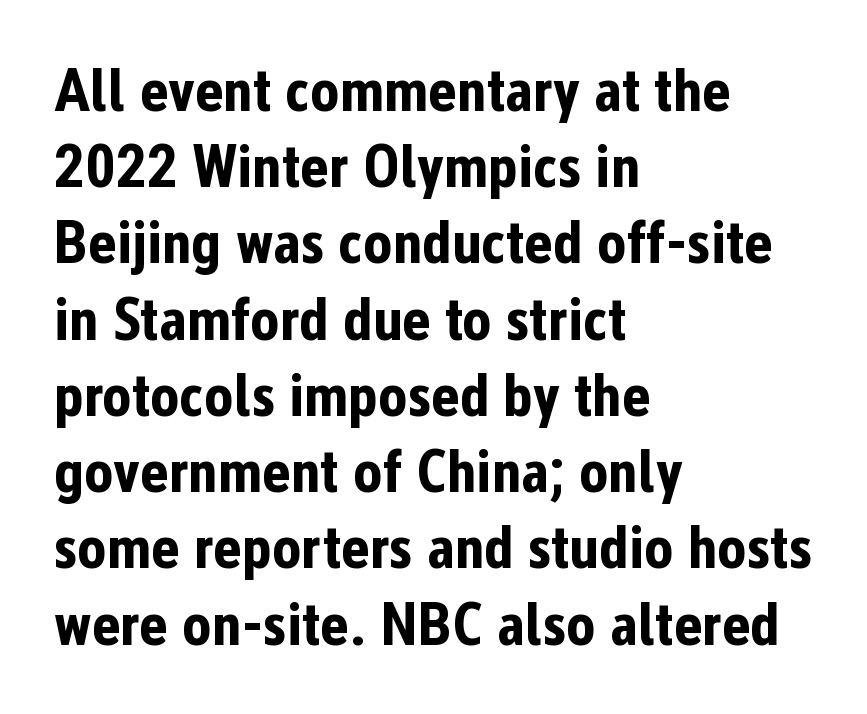
I'd call this a sans setting — the letters go barefoot. The letters advance in unequal steps, a hallmark of proportional type. I'd describe the lettering as bold — thick and assertive. Whoever set this chose a conventional vertical rhythm.
